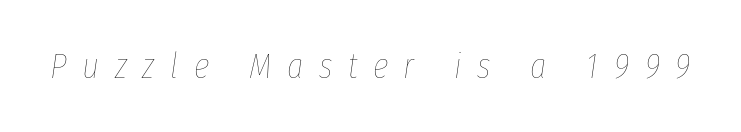
The image shows 36 px thin, condensed type, italic (leaning right); set unusually wide letter spacing (+0.43 em), not underlined; low stroke contrast and a medium x-height.
